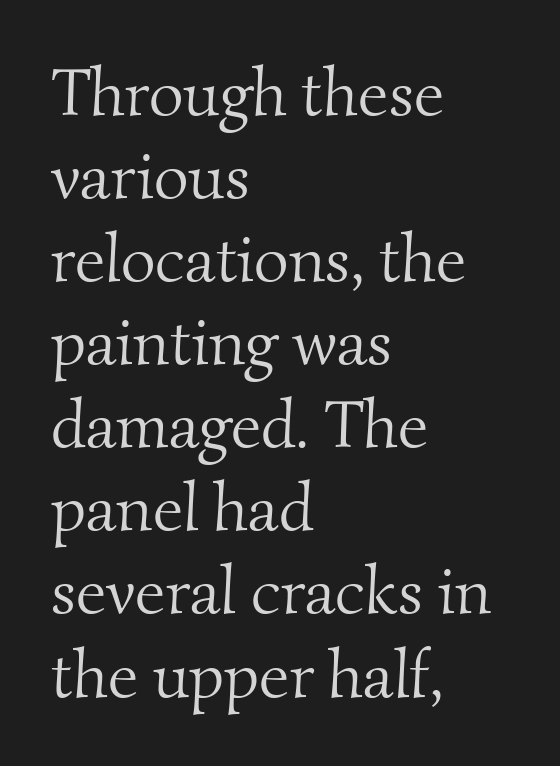
Is the type heavy? It reads as light-to-regular instead. Check under the words: just untouched page. Note: serifs present on the glyphs. The passage shown has conventional tracking throughout. The letters advance in unequal steps, a hallmark of proportional type.
